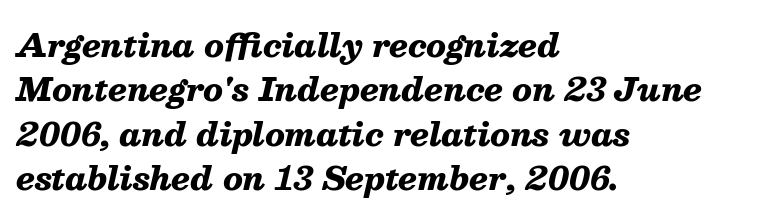
{"italic": "yes", "lean": "right", "slant_degrees": 13, "bold": "yes", "weight": "heavy", "width": "normal", "stroke_contrast": "medium", "x_height": "medium", "monospaced": "no", "underline": "no", "align": "left", "line_spacing": "normal", "line_spacing_ratio": 1.39, "letter_spacing": "normal", "letter_spacing_em": 0.0, "glyph_px": 32}
